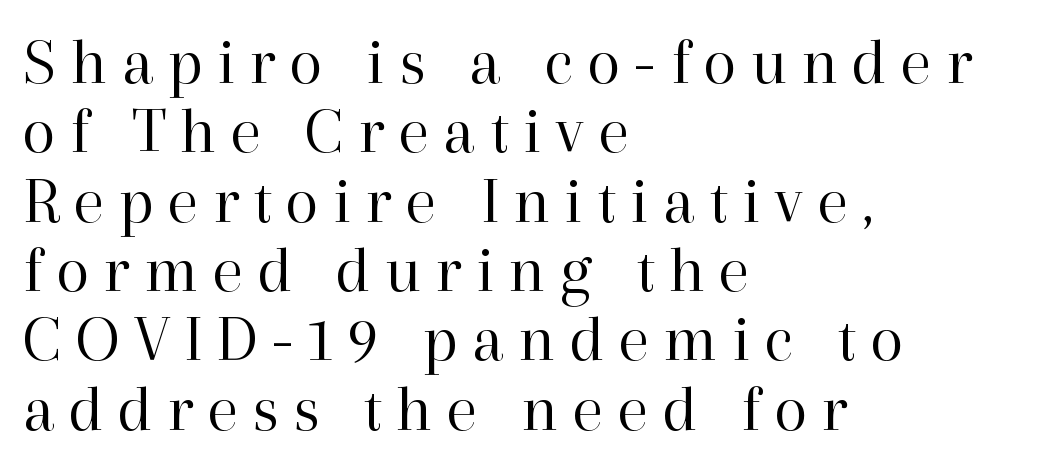
Q: Is the text bold? A: No.
Q: Is the text italic (slanted)? A: No, it is upright.
Q: Is the typeface a serif or a sans-serif typeface? A: Serif.
Q: Is the text underlined? A: No.
Q: How is the paragraph aligned? A: Left-aligned.
Q: Is the spacing between letters normal or unusually wide? A: Unusually wide.
Q: Is the spacing between lines tight, normal or loose? A: Tight.
Q: Width (condensed, normal, or wide)? A: Normal.
Q: Stroke contrast? A: High.
Q: x-height? A: Medium.
Q: Monospaced? A: No.
